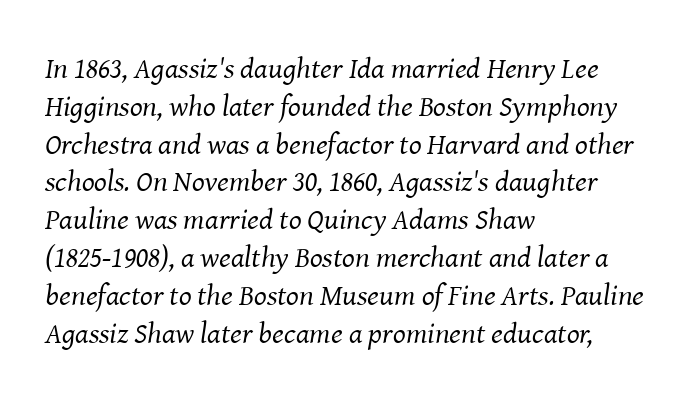
The image shows 30 px regular-weight serif type, italic (leaning right); set left-aligned, normal line spacing (1.26x), normal letter spacing, not underlined; medium stroke contrast and a medium x-height.
